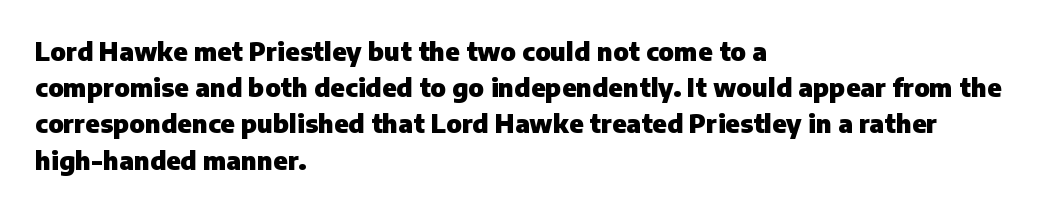
The image shows 25 px bold type, upright; set left-aligned, normal line spacing (1.45x), normal letter spacing, not underlined.
